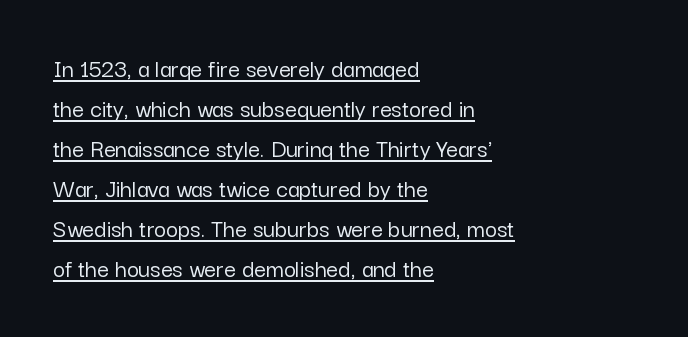
{"italic": "no", "underline": "yes", "align": "left", "line_spacing": "normal", "line_spacing_ratio": 1.54, "letter_spacing": "normal", "letter_spacing_em": 0.0, "glyph_px": 26}
